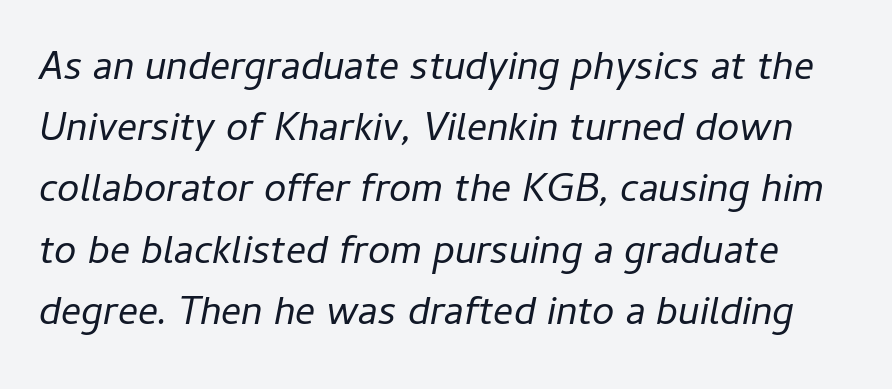
{"italic": "yes", "lean": "right", "slant_degrees": 11, "bold": "no", "weight": "regular", "width": "normal", "stroke_contrast": "low", "x_height": "medium", "monospaced": "no", "underline": "no", "line_spacing": "normal", "line_spacing_ratio": 1.53, "letter_spacing": "normal", "letter_spacing_em": 0.0, "glyph_px": 40}
